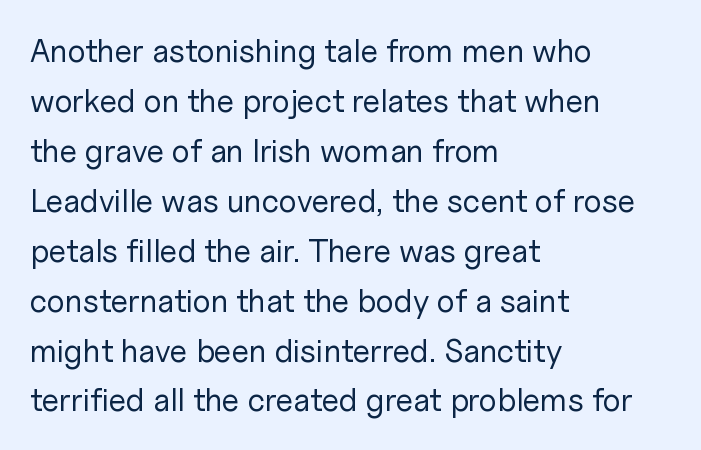
{"serif": "no", "italic": "no", "bold": "no", "weight": "regular", "width": "normal", "stroke_contrast": "low", "x_height": "medium", "monospaced": "no", "underline": "no", "align": "left", "line_spacing": "normal", "line_spacing_ratio": 1.56, "letter_spacing": "normal", "letter_spacing_em": 0.0, "glyph_px": 32}
